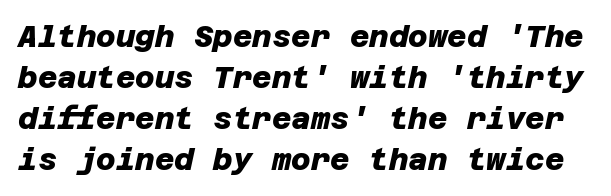
Q: Is the text bold? A: Yes.
Q: Is the typeface a serif or a sans-serif typeface? A: Sans-serif.
Q: Is the text underlined? A: No.
Q: Is the spacing between letters normal or unusually wide? A: Normal.
Q: Is the spacing between lines tight, normal or loose? A: Normal.
Q: Width (condensed, normal, or wide)? A: Normal.
Q: Stroke contrast? A: Low.
Q: x-height? A: Large.
